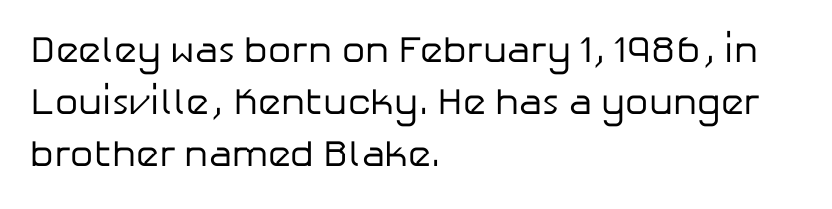
These lines keep a tight, regular rhythm from letter to letter. No feet cap the strokes, marking this as sans-serif type. The passage shown is typed in a proportional face where columns would drift. Weight class: somewhere from thin through regular. The rendering anchors every line to the left-hand side. Nobody drew a line under any word here.
